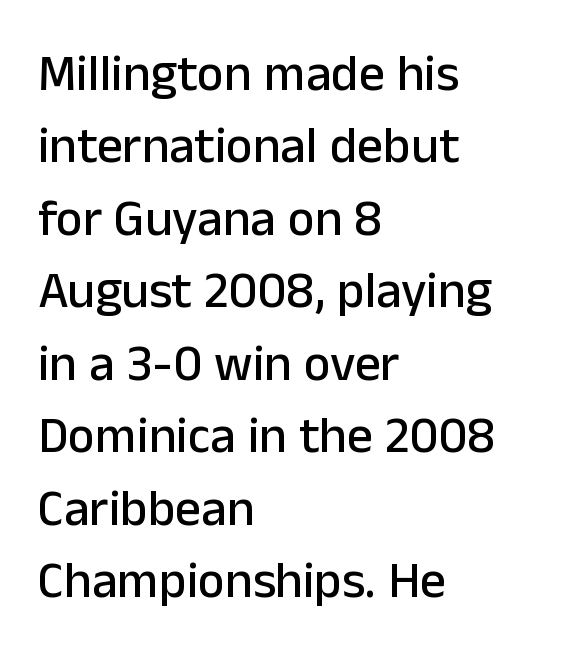
Q: Is the text italic (slanted)? A: No, it is upright.
Q: Is the typeface a serif or a sans-serif typeface? A: Sans-serif.
Q: Is the text underlined? A: No.
Q: How is the paragraph aligned? A: Left-aligned.
Q: Is the spacing between letters normal or unusually wide? A: Normal.
Q: Is the spacing between lines tight, normal or loose? A: Normal.
Q: Width (condensed, normal, or wide)? A: Normal.
Q: Stroke contrast? A: Low.
Q: x-height? A: Medium.
Q: Monospaced? A: No.
